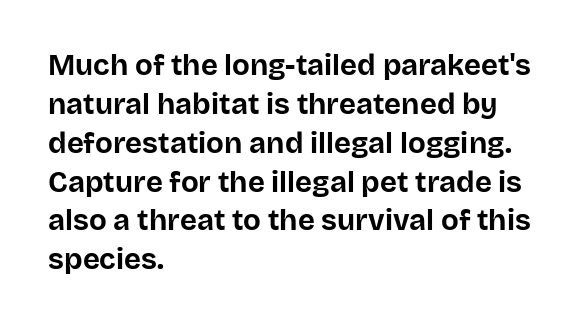
{"serif": "no", "italic": "no", "bold": "yes", "weight": "bold", "width": "normal", "stroke_contrast": "low", "x_height": "large", "monospaced": "no", "underline": "no", "align": "left", "line_spacing": "normal", "line_spacing_ratio": 1.34, "letter_spacing": "normal", "letter_spacing_em": 0.0, "glyph_px": 29}
